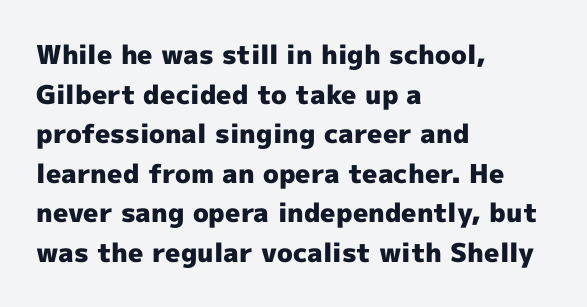
The image shows 26 px bold type, upright; set left-aligned, normal line spacing (1.52x), normal letter spacing, not underlined.
